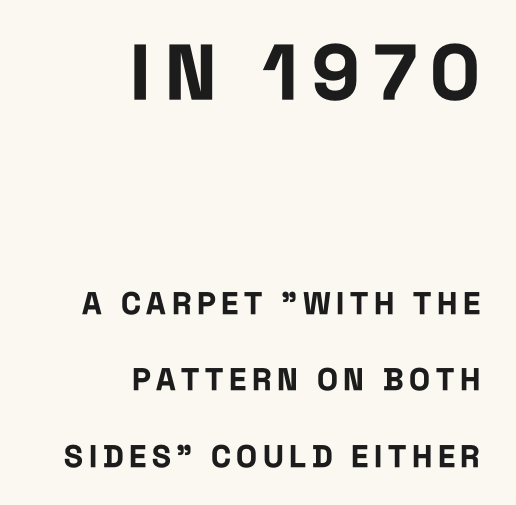
The image shows 77 px bold, condensed sans-serif type, upright; set right-aligned, loose line spacing (2.47x), not underlined; the first (top) block is 2.48x larger; low stroke contrast and a large x-height.
